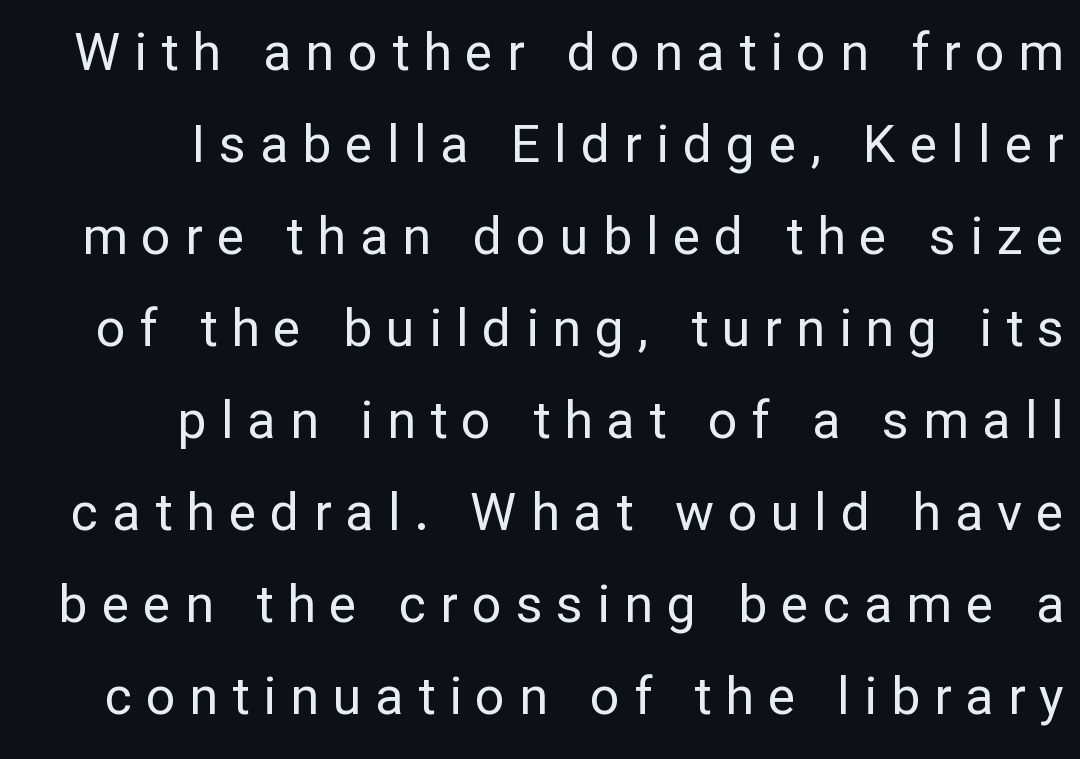
Q: Is the text bold? A: No.
Q: Is the text italic (slanted)? A: No, it is upright.
Q: Is the typeface a serif or a sans-serif typeface? A: Sans-serif.
Q: Is the text underlined? A: No.
Q: How is the paragraph aligned? A: Right-aligned.
Q: Is the spacing between letters normal or unusually wide? A: Unusually wide.
Q: Width (condensed, normal, or wide)? A: Normal.
Q: Stroke contrast? A: Low.
Q: x-height? A: Medium.
Q: Monospaced? A: No.
